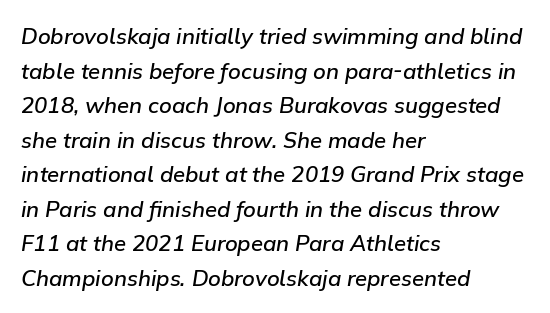
The image shows 22 px text type, italic (leaning right); set left-aligned, normal line spacing (1.57x), normal letter spacing, not underlined.
